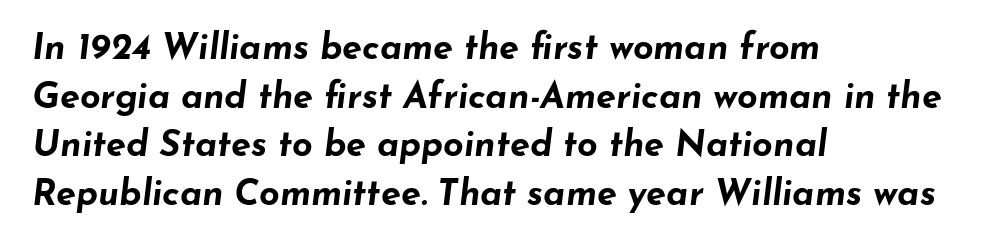
{"italic": "yes", "lean": "right", "slant_degrees": 7, "bold": "yes", "weight": "bold", "width": "wide", "stroke_contrast": "low", "x_height": "small", "monospaced": "no", "underline": "no", "align": "left", "line_spacing": "normal", "line_spacing_ratio": 1.35, "letter_spacing": "normal", "letter_spacing_em": 0.0, "glyph_px": 36}
